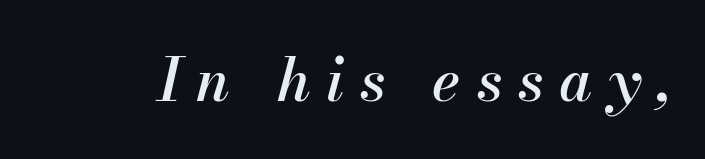
{"italic": "yes", "lean": "right", "slant_degrees": 13, "width": "normal", "stroke_contrast": "medium", "x_height": "small", "monospaced": "no", "underline": "no", "letter_spacing": "wide", "letter_spacing_em": 0.27, "glyph_px": 59}
